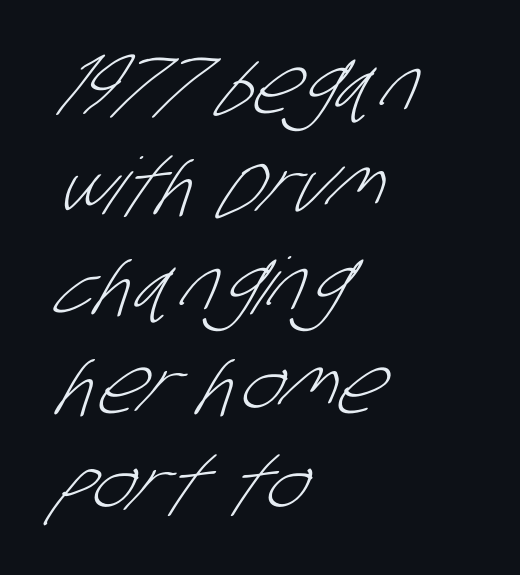
Q: Is the text bold? A: No.
Q: Is the typeface a serif or a sans-serif typeface? A: Sans-serif.
Q: Is the text underlined? A: No.
Q: How is the paragraph aligned? A: Left-aligned.
Q: Is the spacing between letters normal or unusually wide? A: Normal.
Q: Is the spacing between lines tight, normal or loose? A: Normal.
Q: Width (condensed, normal, or wide)? A: Condensed.
Q: Stroke contrast? A: Low.
Q: x-height? A: Large.
Q: Monospaced? A: No.
